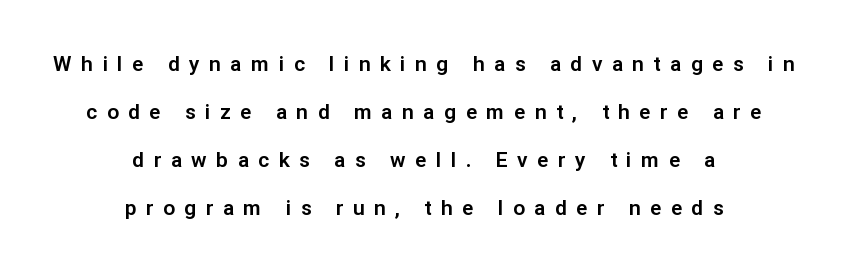
{"italic": "no", "underline": "no", "align": "center", "line_spacing": "loose", "line_spacing_ratio": 2.28, "letter_spacing": "wide", "letter_spacing_em": 0.45, "glyph_px": 21}
